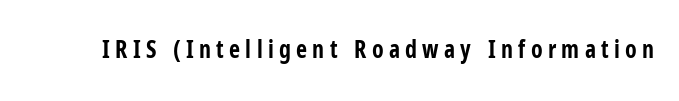
The tracking jumps out immediately: characters are airy and widely separated. Vertical strokes here are truly vertical. These lines carry a lot of weight — the face is fully bold. The area under the type is left untouched.
